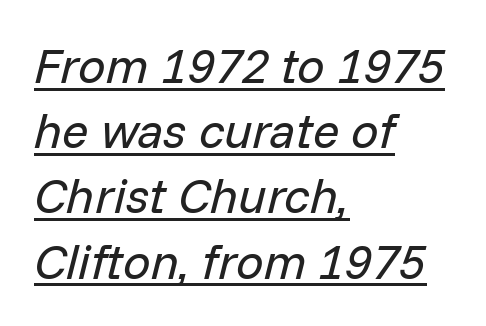
The face used here is proportionally spaced, like ordinary book or web type. Italic: yes, the glyphs are oblique. This is underlined copy, the kind a proofreader might mark for attention. The rows are spaced the way most documents space them. Notice how the passage keeps a crisp vertical edge on the left only.
